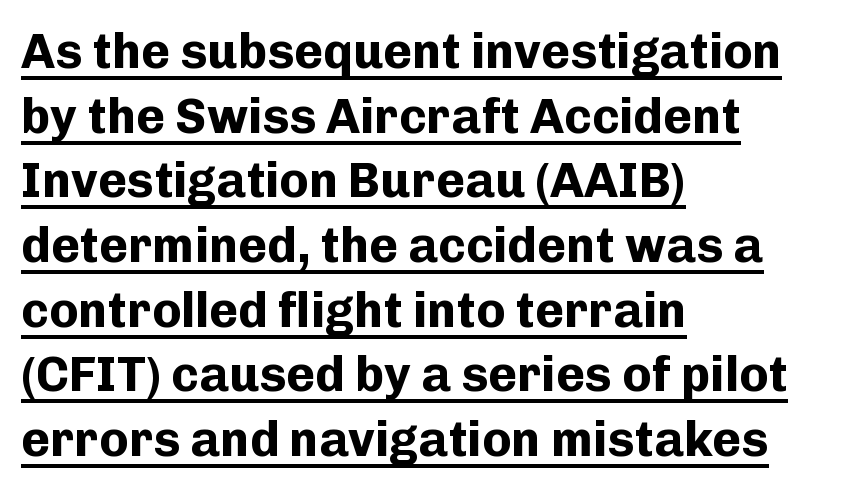
Q: Is the text bold? A: Yes.
Q: Is the text italic (slanted)? A: No, it is upright.
Q: Is the typeface a serif or a sans-serif typeface? A: Sans-serif.
Q: Is the text underlined? A: Yes.
Q: How is the paragraph aligned? A: Left-aligned.
Q: Is the spacing between letters normal or unusually wide? A: Normal.
Q: Is the spacing between lines tight, normal or loose? A: Normal.
Q: Width (condensed, normal, or wide)? A: Normal.
Q: Stroke contrast? A: Low.
Q: x-height? A: Medium.
Q: Monospaced? A: No.
